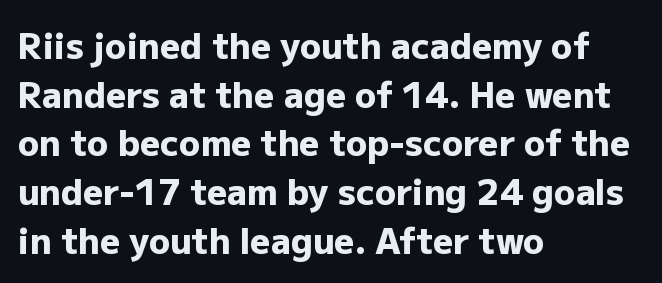
{"serif": "no", "italic": "no", "bold": "yes", "weight": "heavy", "width": "normal", "stroke_contrast": "low", "x_height": "medium", "monospaced": "no", "underline": "no", "align": "left", "line_spacing": "normal", "line_spacing_ratio": 1.39, "letter_spacing": "normal", "letter_spacing_em": 0.0, "glyph_px": 35}
